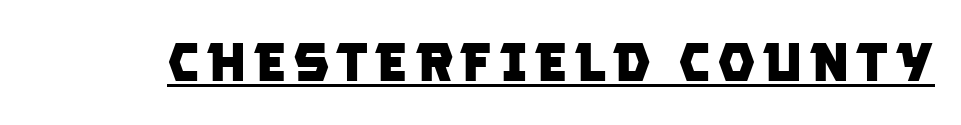
Is this a fixed-width face? No — the glyphs have proportional, varying widths. The font is running at its bold setting. The designer went with a sans here, leaving each stem footless. The rendered words wear a rule along their underside.
